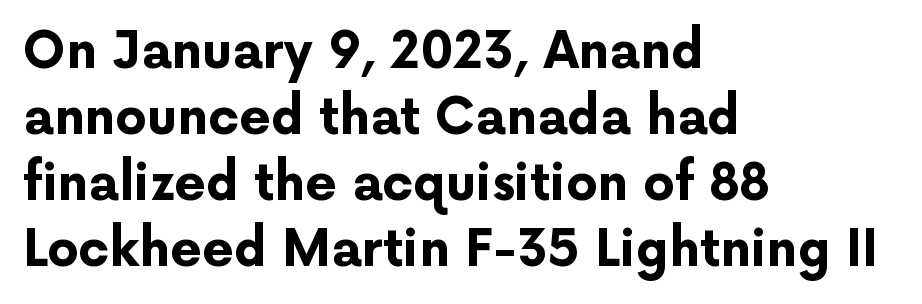
Q: Is the text bold? A: Yes.
Q: Is the text italic (slanted)? A: No, it is upright.
Q: Is the typeface a serif or a sans-serif typeface? A: Sans-serif.
Q: Is the text underlined? A: No.
Q: How is the paragraph aligned? A: Left-aligned.
Q: Is the spacing between letters normal or unusually wide? A: Normal.
Q: Is the spacing between lines tight, normal or loose? A: Normal.
Q: Width (condensed, normal, or wide)? A: Normal.
Q: Stroke contrast? A: Low.
Q: x-height? A: Medium.
Q: Monospaced? A: No.
